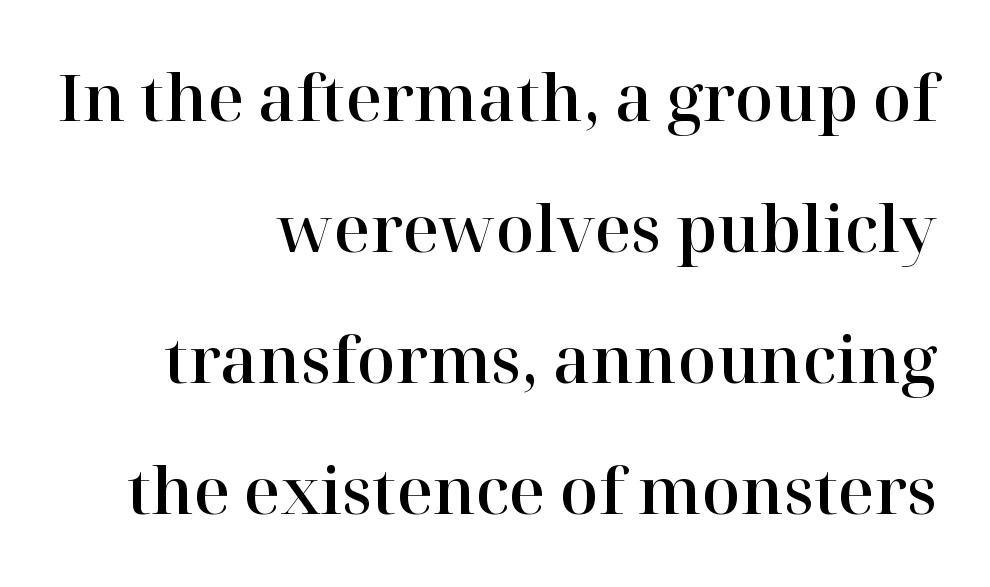
{"serif": "yes", "italic": "no", "width": "normal", "stroke_contrast": "high", "x_height": "medium", "monospaced": "no", "underline": "no", "align": "right", "line_spacing": "loose", "line_spacing_ratio": 2.08, "letter_spacing": "normal", "letter_spacing_em": 0.0, "glyph_px": 63}
